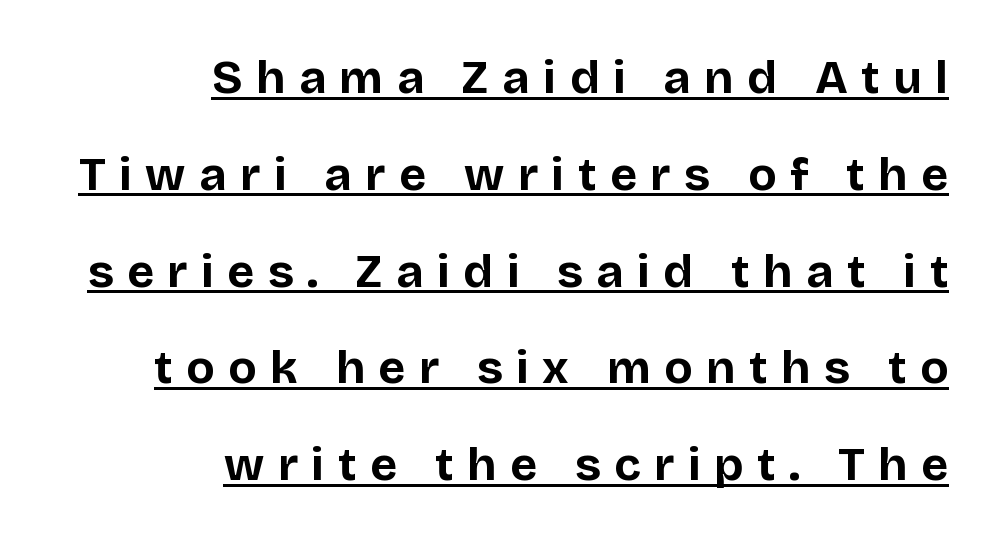
The image shows 47 px bold sans-serif type, upright; set right-aligned, loose line spacing (2.06x), unusually wide letter spacing (+0.29 em), underlined; low stroke contrast and a large x-height.
